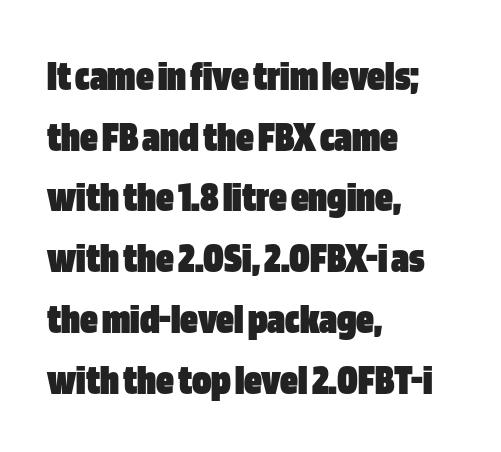
{"serif": "no", "italic": "no", "bold": "yes", "weight": "heavy", "width": "condensed", "stroke_contrast": "low", "x_height": "large", "monospaced": "no", "underline": "no", "align": "left", "line_spacing": "normal", "line_spacing_ratio": 1.38, "letter_spacing": "normal", "letter_spacing_em": 0.0, "glyph_px": 44}
